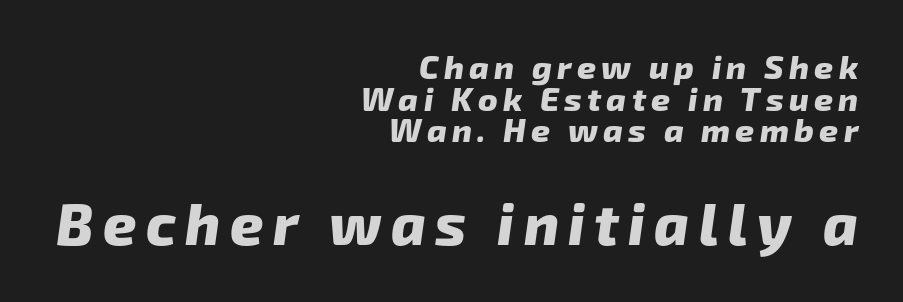
The image shows 58 px heavy sans-serif type; set right-aligned, tight line spacing (0.96x), not underlined; the second (bottom) block is 1.76x larger; low stroke contrast and a medium x-height.
